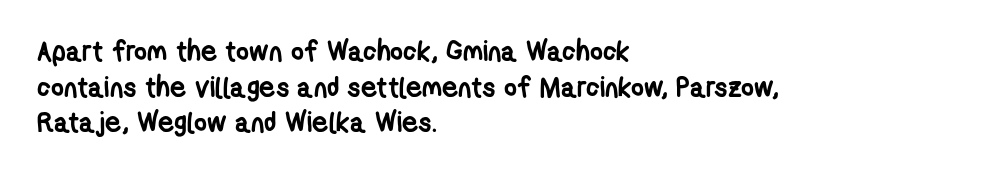
{"serif": "no", "bold": "yes", "weight": "semibold", "width": "condensed", "stroke_contrast": "low", "x_height": "medium", "monospaced": "no", "underline": "no", "align": "left", "line_spacing": "normal", "line_spacing_ratio": 1.27, "letter_spacing": "normal", "letter_spacing_em": 0.0, "glyph_px": 28}
